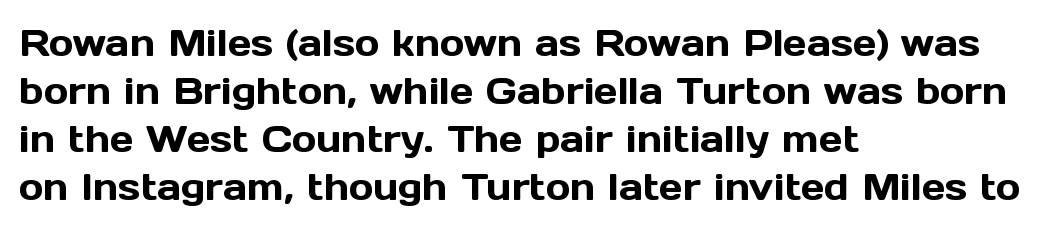
The image shows 37 px sans-serif type, upright; set left-aligned, normal line spacing (1.3x), normal letter spacing, not underlined; a medium x-height.
